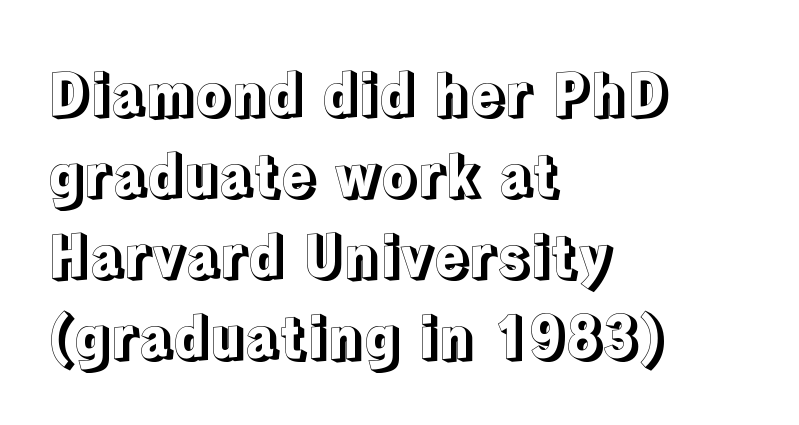
The image shows 57 px text type, upright; set left-aligned, normal line spacing (1.42x), normal letter spacing, not underlined; a medium x-height.
